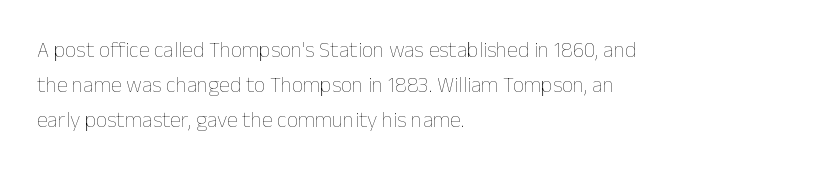
All the whitespace from short lines collects on the right. No extra tracking has been applied to these lines. Characters remain perfectly vertical along every line. The space beneath each line is pristine and unruled. Vertical stems look standard width or narrower in stroke.
